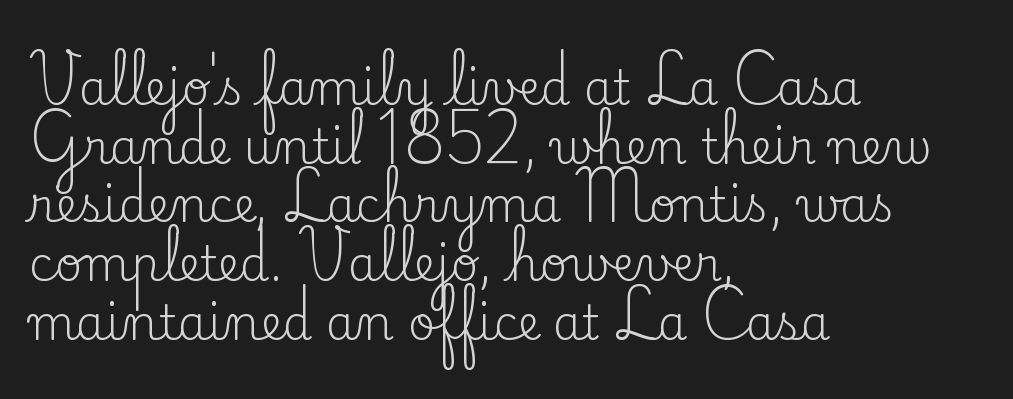
The image shows 47 px regular-weight type, upright; set left-aligned, normal line spacing (1.25x), normal letter spacing, not underlined; low stroke contrast and a small x-height.
